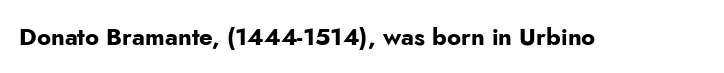
The image shows 24 px bold type, upright; set normal letter spacing, not underlined.
